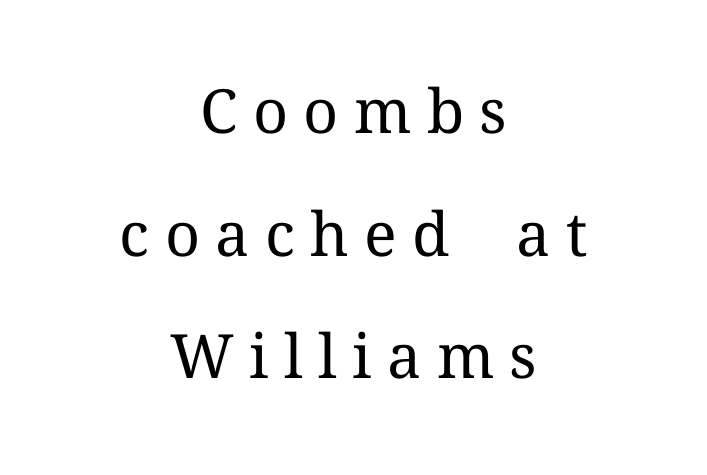
The image shows 61 px regular-weight serif type, upright; set centered, loose line spacing (2.01x), unusually wide letter spacing (+0.25 em), not underlined; medium stroke contrast and a medium x-height.
